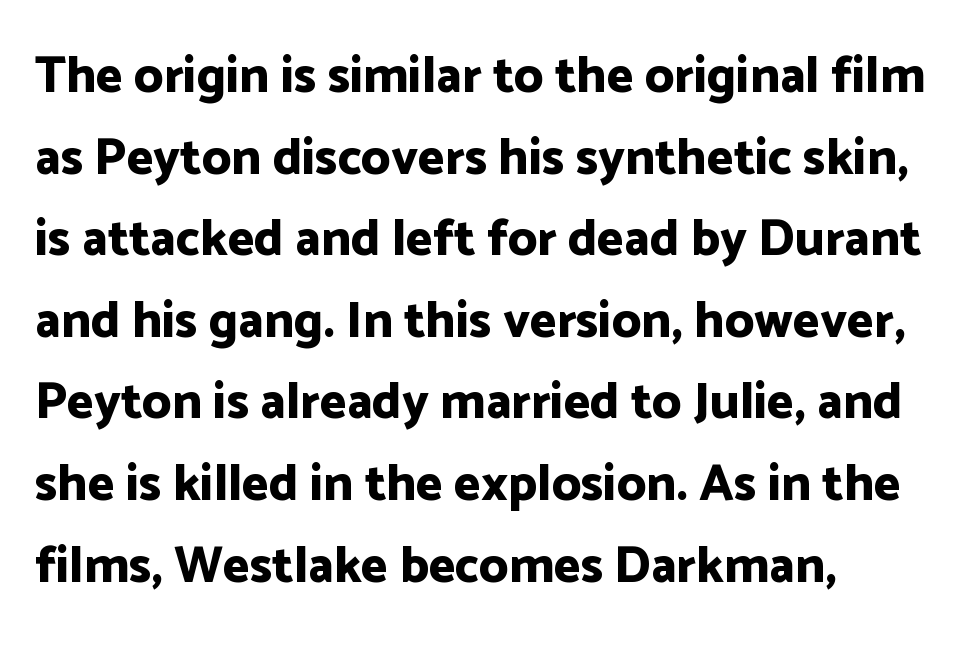
No extra tracking has been applied to these lines. The passage shown is emphatically bold. Note the varied advance widths — an 'i' is clearly narrower than an 'm'. Horizontal alignment here is leftward, the default for most running prose.
